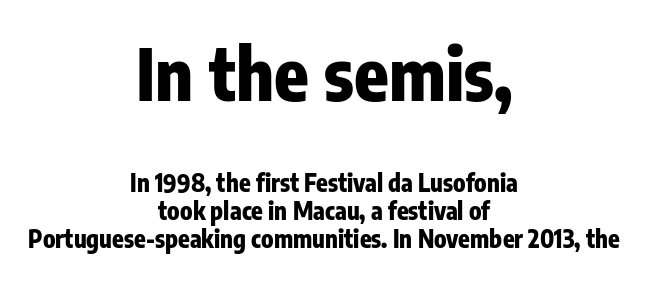
Typesetter's note: full bold, strokes at maximum text heaviness. Is this a fixed-width face? No — the glyphs have proportional, varying widths. The letterforms sit shoulder to shoulder at normal distance. A bare baseline throughout the passage.
